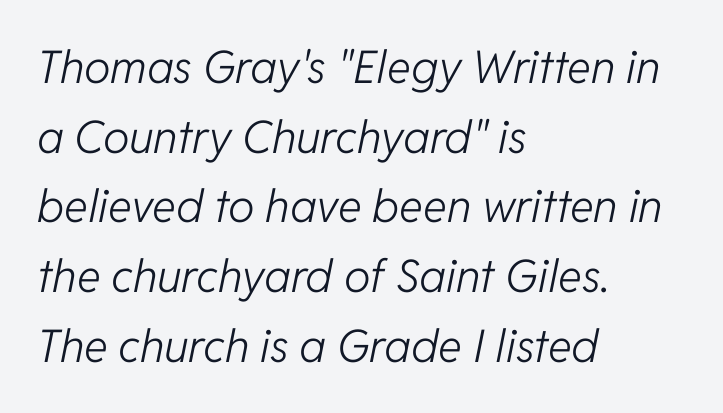
Q: Is the text bold? A: No.
Q: Is the text italic (slanted)? A: Yes, it leans right by about 11 degrees.
Q: Is the text underlined? A: No.
Q: How is the paragraph aligned? A: Left-aligned.
Q: Is the spacing between letters normal or unusually wide? A: Normal.
Q: Is the spacing between lines tight, normal or loose? A: Normal.
Q: Width (condensed, normal, or wide)? A: Normal.
Q: Stroke contrast? A: Low.
Q: x-height? A: Medium.
Q: Monospaced? A: No.
